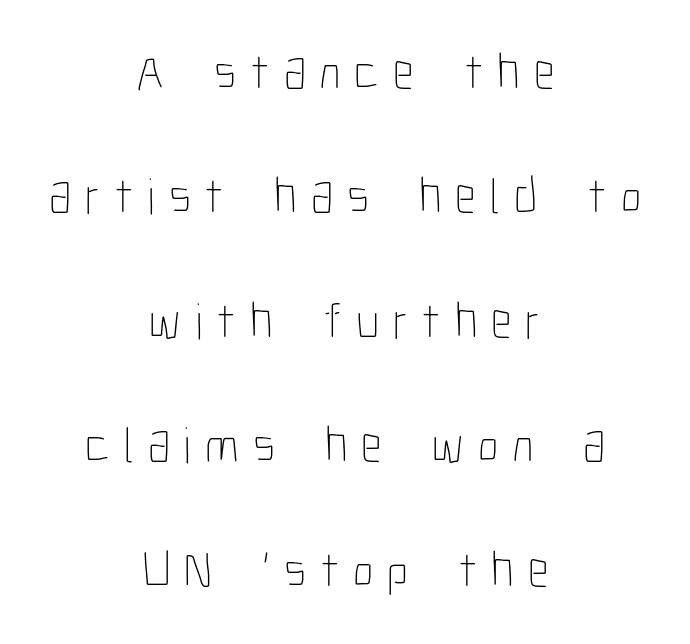
Q: Is the text bold? A: No.
Q: Is the text italic (slanted)? A: No, it is upright.
Q: Is the text underlined? A: No.
Q: How is the paragraph aligned? A: Centered.
Q: Is the spacing between letters normal or unusually wide? A: Unusually wide.
Q: Is the spacing between lines tight, normal or loose? A: Loose.
Q: Width (condensed, normal, or wide)? A: Condensed.
Q: Stroke contrast? A: Low.
Q: x-height? A: Medium.
Q: Monospaced? A: No.
